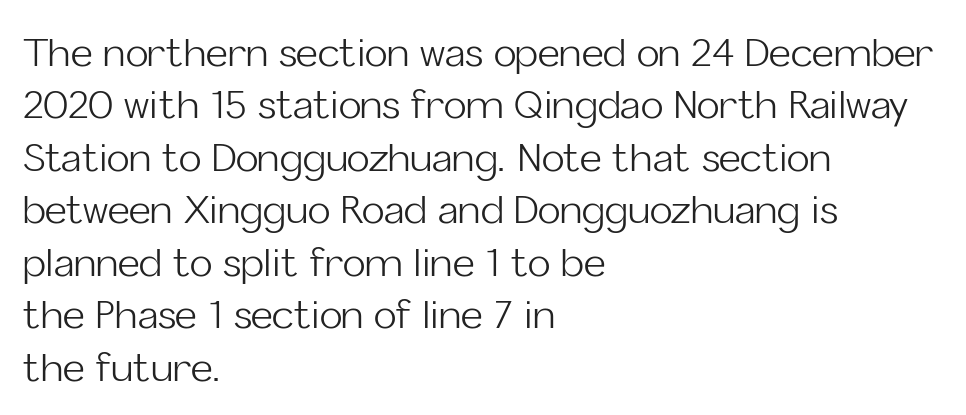
Does the copy run flush right? No — it runs flush left. The type sits square on the baseline with zero lean. Letter spacing: default. Just letters on the line, the space beneath them empty.
